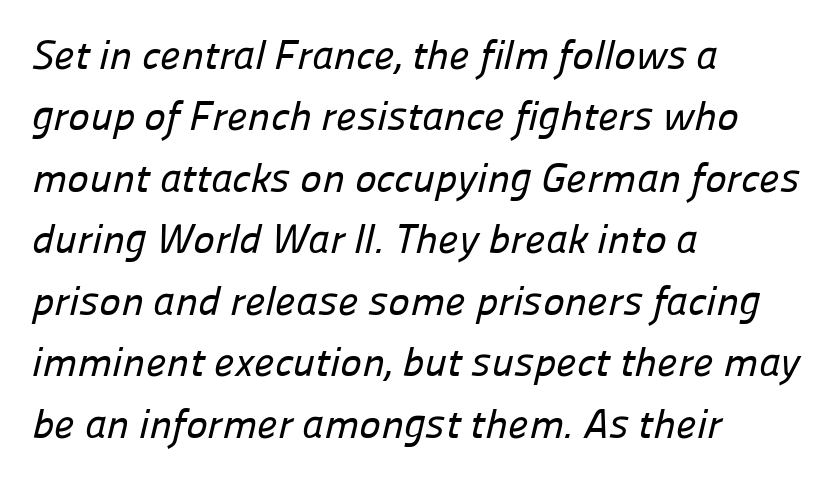
{"serif": "no", "width": "normal", "stroke_contrast": "low", "x_height": "medium", "monospaced": "no", "underline": "no", "align": "left", "line_spacing": "normal", "line_spacing_ratio": 1.5, "letter_spacing": "normal", "letter_spacing_em": 0.0, "glyph_px": 41}
